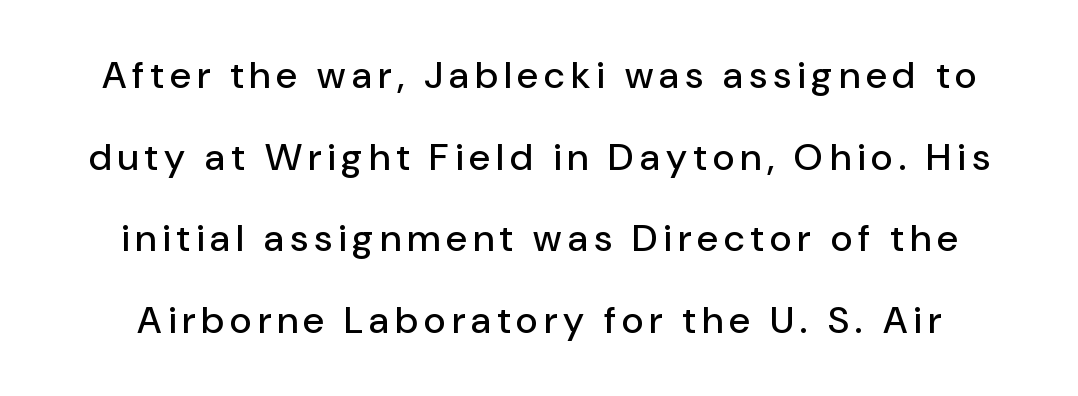
{"serif": "no", "italic": "no", "width": "normal", "stroke_contrast": "low", "x_height": "medium", "monospaced": "no", "underline": "no", "line_spacing": "loose", "line_spacing_ratio": 2.15, "glyph_px": 38}
